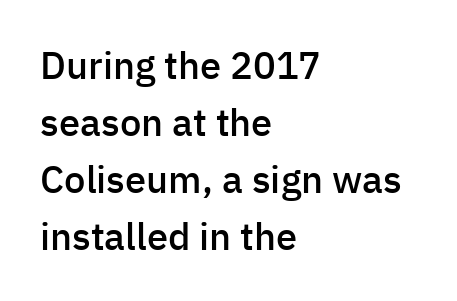
Q: Is the text bold? A: Semi-bold.
Q: Is the text italic (slanted)? A: No, it is upright.
Q: Is the typeface a serif or a sans-serif typeface? A: Sans-serif.
Q: Is the text underlined? A: No.
Q: How is the paragraph aligned? A: Left-aligned.
Q: Is the spacing between letters normal or unusually wide? A: Normal.
Q: Is the spacing between lines tight, normal or loose? A: Normal.
Q: Width (condensed, normal, or wide)? A: Normal.
Q: Stroke contrast? A: Low.
Q: x-height? A: Medium.
Q: Monospaced? A: No.
